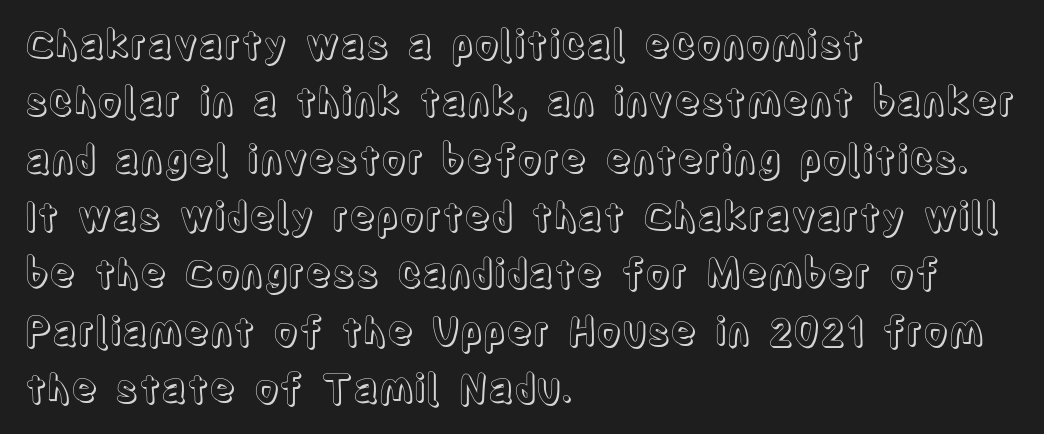
The image shows 39 px condensed type, upright; set left-aligned, normal line spacing (1.47x), normal letter spacing, not underlined; a large x-height.
